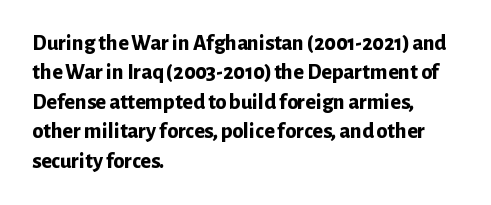
Q: Is the text bold? A: Yes.
Q: Is the text italic (slanted)? A: No, it is upright.
Q: Is the text underlined? A: No.
Q: How is the paragraph aligned? A: Left-aligned.
Q: Is the spacing between letters normal or unusually wide? A: Normal.
Q: Is the spacing between lines tight, normal or loose? A: Normal.
